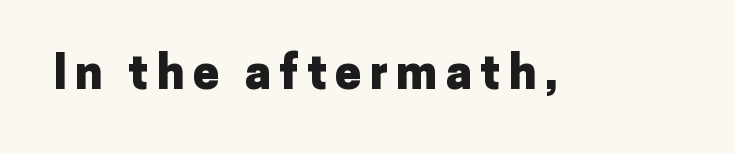
No word sits above an underline. The characters look thick and weighty, a clear bold. The characters display no serif detailing; their extremities are plain. These lines are rendered in a variable-pitch font. The letters stand upright; this is a roman face.
